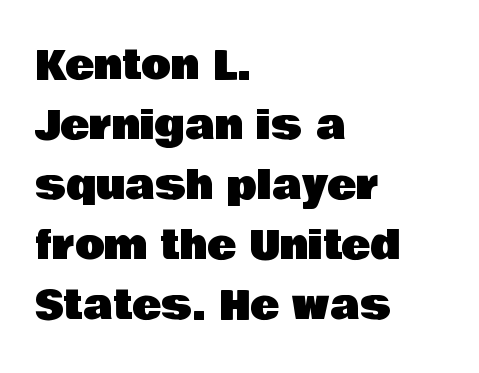
Q: Is the text italic (slanted)? A: No, it is upright.
Q: Is the typeface a serif or a sans-serif typeface? A: Sans-serif.
Q: Is the text underlined? A: No.
Q: How is the paragraph aligned? A: Left-aligned.
Q: Is the spacing between letters normal or unusually wide? A: Normal.
Q: Is the spacing between lines tight, normal or loose? A: Normal.
Q: Width (condensed, normal, or wide)? A: Normal.
Q: Stroke contrast? A: Low.
Q: x-height? A: Large.
Q: Monospaced? A: No.
